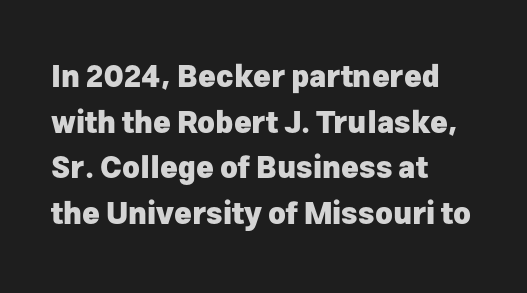
Typeset ragged right — the left edge is the straight one. Spacing between characters is what you'd get straight out of the box. Reading down the column, the eye jumps a familiar distance to each next line. Ascenders rise straight up at ninety degrees.
